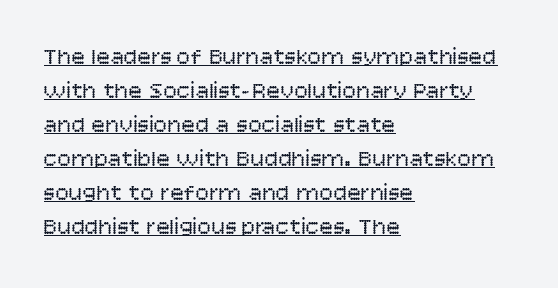
Q: Is the text bold? A: No.
Q: Is the text italic (slanted)? A: No, it is upright.
Q: Is the text underlined? A: Yes.
Q: How is the paragraph aligned? A: Left-aligned.
Q: Is the spacing between letters normal or unusually wide? A: Normal.
Q: Is the spacing between lines tight, normal or loose? A: Normal.
